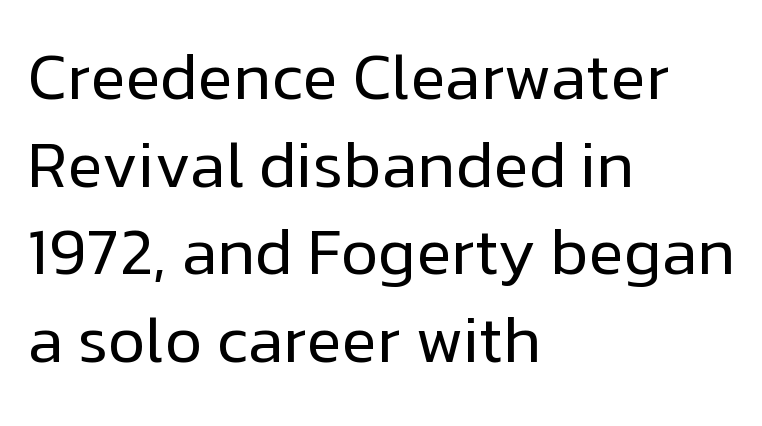
{"serif": "no", "italic": "no", "bold": "no", "weight": "regular", "width": "normal", "stroke_contrast": "low", "x_height": "medium", "monospaced": "no", "underline": "no", "align": "left", "line_spacing": "normal", "line_spacing_ratio": 1.35, "letter_spacing": "normal", "letter_spacing_em": 0.0, "glyph_px": 65}
